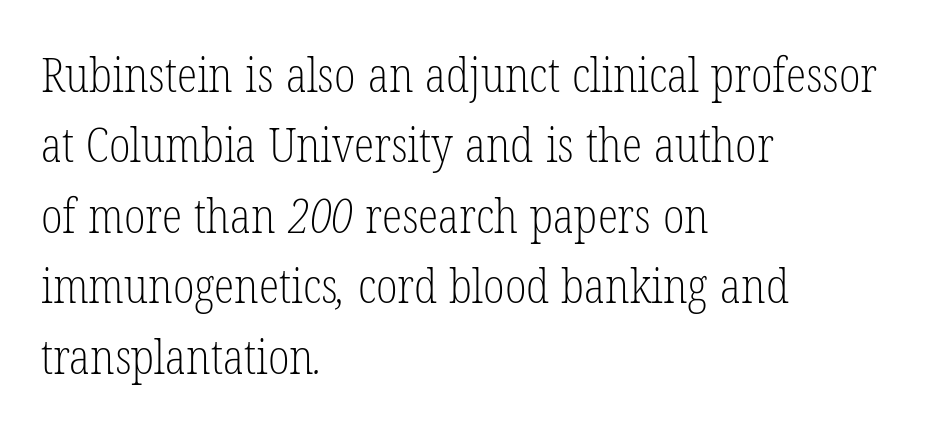
The image shows 47 px light, condensed serif type; set left-aligned, normal line spacing (1.5x), normal letter spacing, not underlined; low stroke contrast and a medium x-height.
